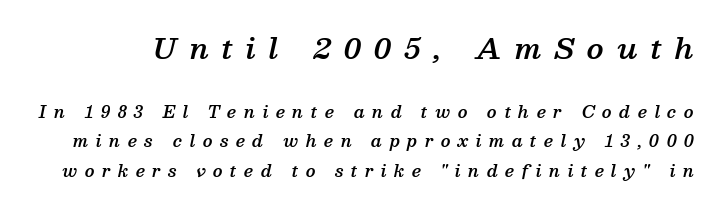
Q: Is the text bold? A: Semi-bold.
Q: Is the text italic (slanted)? A: Yes, it leans right by about 13 degrees.
Q: Is the typeface a serif or a sans-serif typeface? A: Serif.
Q: Is the text underlined? A: No.
Q: Is the spacing between letters normal or unusually wide? A: Unusually wide.
Q: Which block of text is set in a larger size, the first (top) or the second (bottom)? A: The first (top) one.
Q: Width (condensed, normal, or wide)? A: Normal.
Q: Stroke contrast? A: Medium.
Q: x-height? A: Medium.
Q: Monospaced? A: No.
